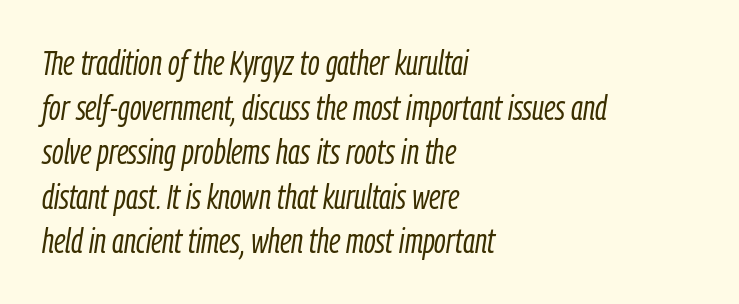
Q: Is the text bold? A: No.
Q: Is the text italic (slanted)? A: Yes, it leans right by about 9 degrees.
Q: Is the text underlined? A: No.
Q: How is the paragraph aligned? A: Left-aligned.
Q: Is the spacing between letters normal or unusually wide? A: Normal.
Q: Is the spacing between lines tight, normal or loose? A: Normal.
Q: Width (condensed, normal, or wide)? A: Condensed.
Q: Stroke contrast? A: Low.
Q: x-height? A: Medium.
Q: Monospaced? A: No.
